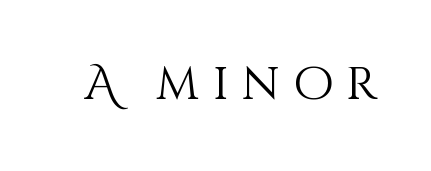
Looks like regular typesetting: each glyph gets only the width it needs. Compared with a typical body face, this is equally light or lighter still. Bare-footed words on every line. The lettering holds an erect, upright posture throughout. A typesetter would call this heavily tracked-out type.
